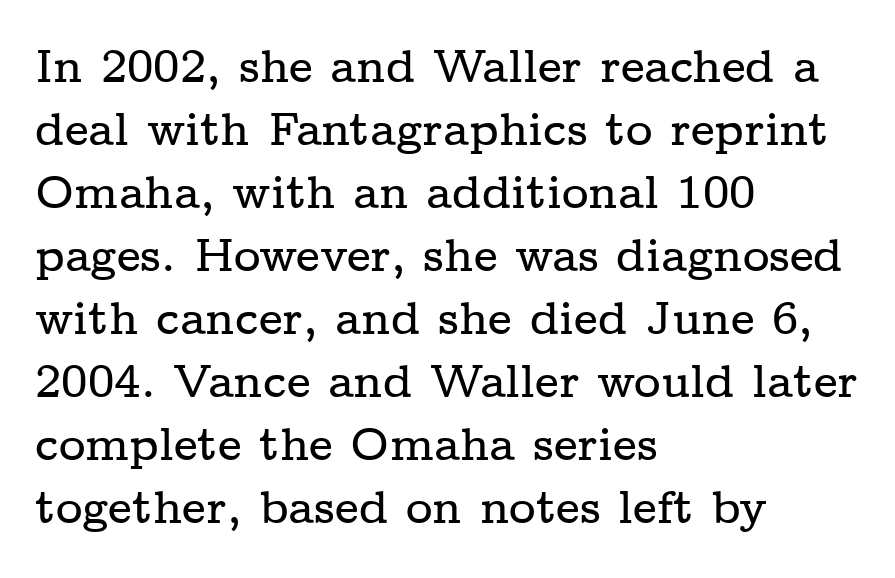
Q: Is the text italic (slanted)? A: No, it is upright.
Q: Is the typeface a serif or a sans-serif typeface? A: Serif.
Q: Is the text underlined? A: No.
Q: How is the paragraph aligned? A: Left-aligned.
Q: Is the spacing between letters normal or unusually wide? A: Normal.
Q: Is the spacing between lines tight, normal or loose? A: Normal.
Q: Width (condensed, normal, or wide)? A: Wide.
Q: Stroke contrast? A: Low.
Q: x-height? A: Medium.
Q: Monospaced? A: No.
